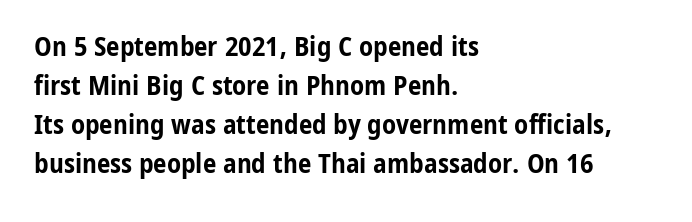
Line starts are locked; line ends wander. On the weight axis this lands at bold, roughly 700. Italic: no, the glyphs are upright roman. Glance below the letters and you will spot only blank space.
